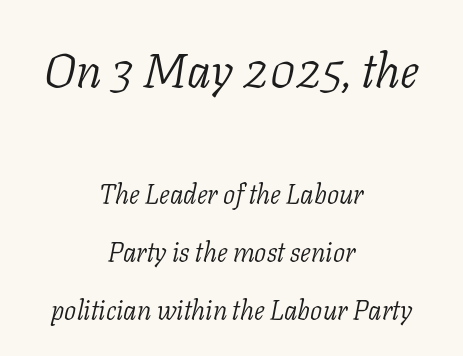
The image shows 48 px light serif type, italic (leaning right); set centered, loose line spacing (2.15x), normal letter spacing, not underlined; the first (top) block is 1.78x larger; low stroke contrast and a medium x-height.
